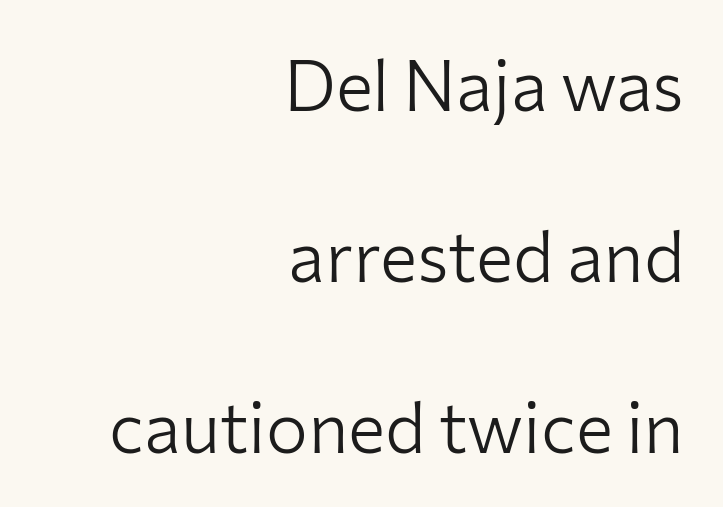
{"serif": "no", "italic": "no", "bold": "no", "weight": "light", "width": "normal", "stroke_contrast": "low", "x_height": "medium", "monospaced": "no", "underline": "no", "align": "right", "line_spacing": "loose", "line_spacing_ratio": 2.44, "letter_spacing": "normal", "letter_spacing_em": 0.0, "glyph_px": 70}
